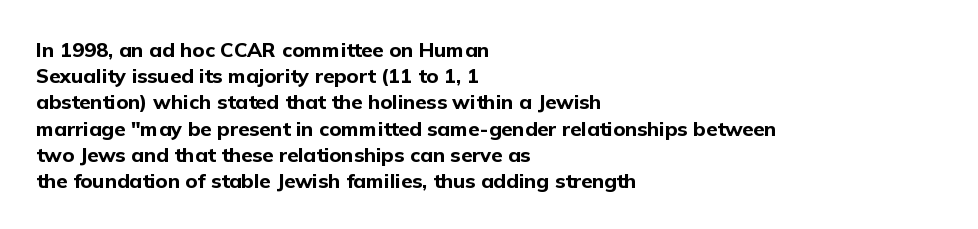
The image shows 20 px bold type, upright; set left-aligned, normal line spacing (1.31x), normal letter spacing, not underlined.
